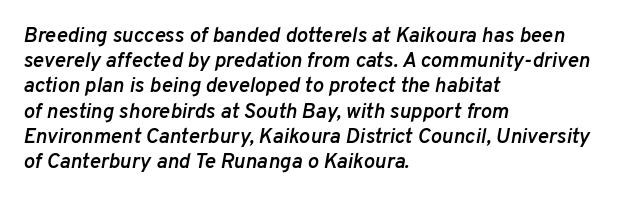
Is the letter spacing exaggerated? No — it looks like the ordinary default. Notice how the stems are inclined rather than vertical — that's the hallmark of italics. Reading down the block, your eye returns to a fixed left position each line. The foot of each line stays bare and open. Semibold letterforms, between regular and bold.
